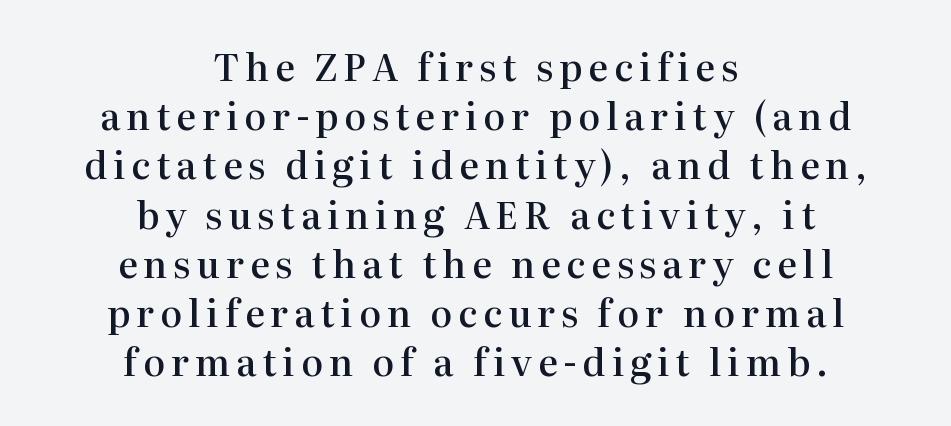
Q: Is the text bold? A: Semi-bold.
Q: Is the text italic (slanted)? A: No, it is upright.
Q: Is the typeface a serif or a sans-serif typeface? A: Serif.
Q: Is the text underlined? A: No.
Q: How is the paragraph aligned? A: Centered.
Q: Is the spacing between lines tight, normal or loose? A: Normal.
Q: Width (condensed, normal, or wide)? A: Normal.
Q: Stroke contrast? A: High.
Q: x-height? A: Medium.
Q: Monospaced? A: No.
